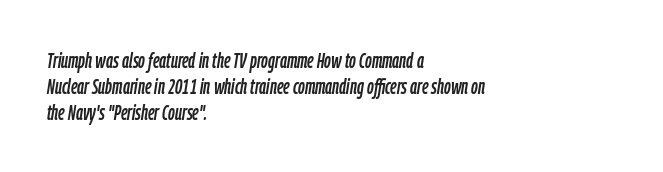
Compared with ordinary roman type, these characters are visibly tilted. The space directly below the letters is spotless. The passage shown has conventional tracking throughout. Where is the straight margin? On the left.
